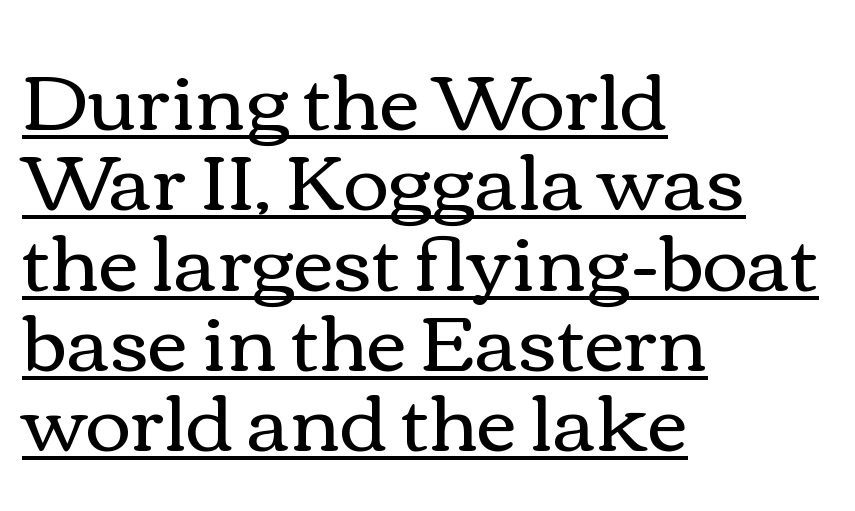
The image shows 78 px regular-weight, wide type, upright; set left-aligned, tight line spacing (1.03x), normal letter spacing, underlined; a medium x-height.
